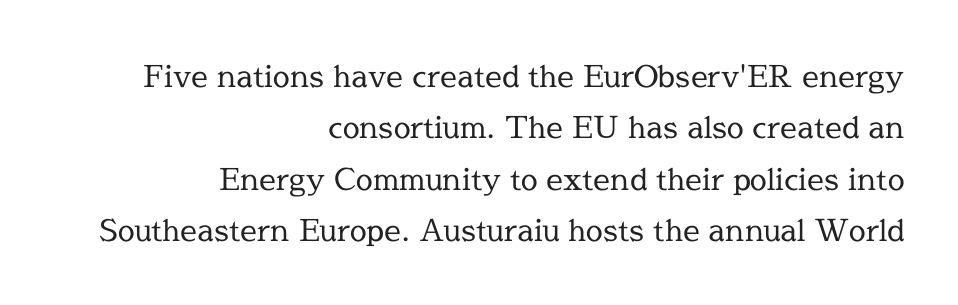
Little horizontal feet cap the strokes, marking this as serif type. This rendering leaves character spacing at its baseline value. The zone under the glyphs is completely vacant. Spacing verdict: proportional, widths tailored to each character. The compositor pushed each line to the right boundary.
